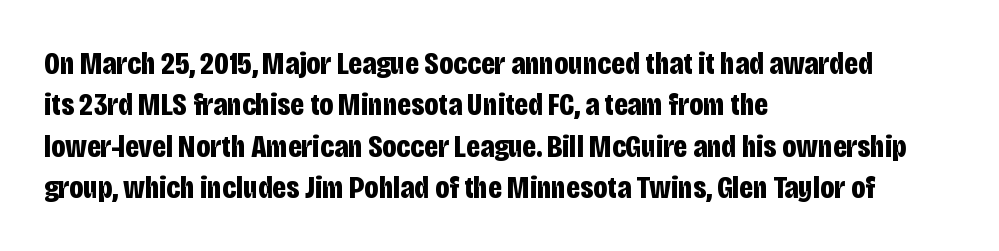
{"serif": "no", "italic": "no", "bold": "yes", "weight": "bold", "width": "condensed", "stroke_contrast": "low", "x_height": "large", "monospaced": "no", "underline": "no", "align": "left", "line_spacing": "normal", "line_spacing_ratio": 1.29, "letter_spacing": "normal", "letter_spacing_em": 0.0, "glyph_px": 32}
